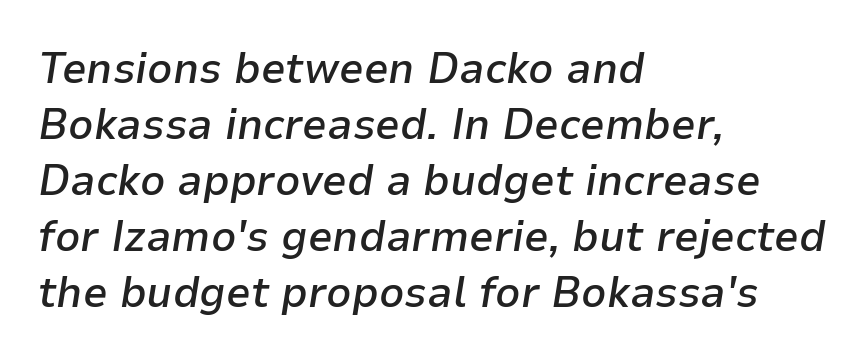
{"italic": "yes", "lean": "right", "slant_degrees": 9, "bold": "semi", "weight": "semibold", "width": "normal", "stroke_contrast": "low", "x_height": "medium", "monospaced": "no", "underline": "no", "align": "left", "line_spacing": "normal", "line_spacing_ratio": 1.27, "letter_spacing": "normal", "letter_spacing_em": 0.0, "glyph_px": 44}
